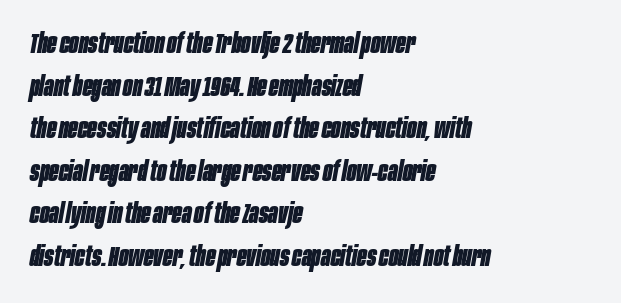
The image shows 28 px bold, condensed type, italic (leaning right); set left-aligned, normal line spacing (1.52x), normal letter spacing, not underlined; low stroke contrast and a large x-height.
